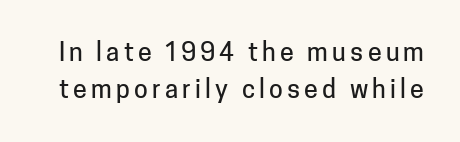
Q: Is the text italic (slanted)? A: No, it is upright.
Q: Is the text underlined? A: No.
Q: Is the spacing between lines tight, normal or loose? A: Normal.
